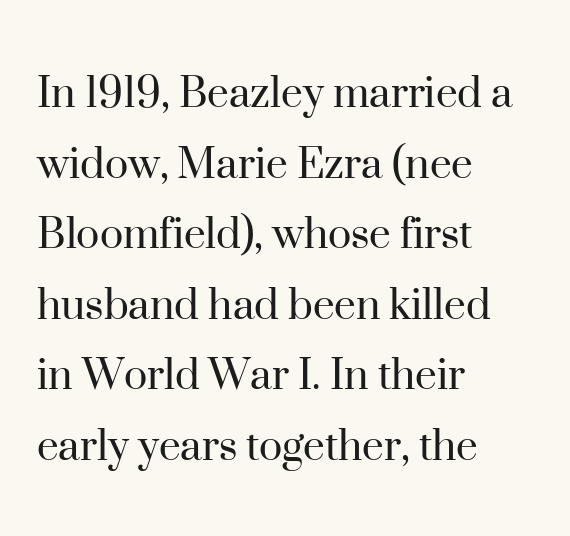
Q: Is the text bold? A: No.
Q: Is the text italic (slanted)? A: No, it is upright.
Q: Is the typeface a serif or a sans-serif typeface? A: Serif.
Q: Is the text underlined? A: No.
Q: How is the paragraph aligned? A: Left-aligned.
Q: Is the spacing between letters normal or unusually wide? A: Normal.
Q: Is the spacing between lines tight, normal or loose? A: Normal.
Q: Width (condensed, normal, or wide)? A: Normal.
Q: Stroke contrast? A: High.
Q: x-height? A: Small.
Q: Monospaced? A: No.
